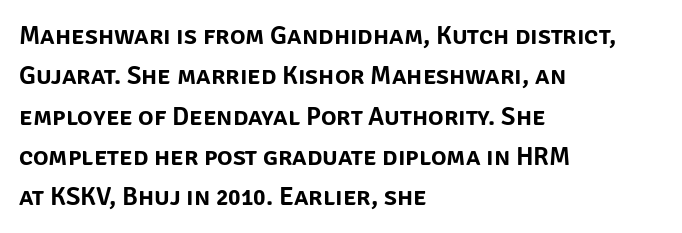
This rendering uses left alignment, leaving the right contour irregular. The vertical gap from one line to the next is medium. The space beneath each line is pristine and unruled. Does extra space separate the letters? No, they use regular spacing. Every character sits straight up, as roman type does.
